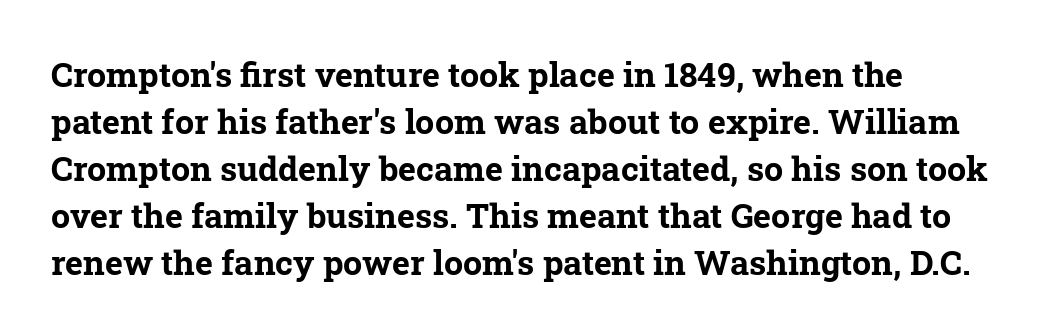
{"serif": "yes", "bold": "yes", "weight": "bold", "width": "normal", "stroke_contrast": "low", "x_height": "medium", "monospaced": "no", "underline": "no", "align": "left", "line_spacing": "normal", "line_spacing_ratio": 1.38, "letter_spacing": "normal", "letter_spacing_em": 0.0, "glyph_px": 34}
